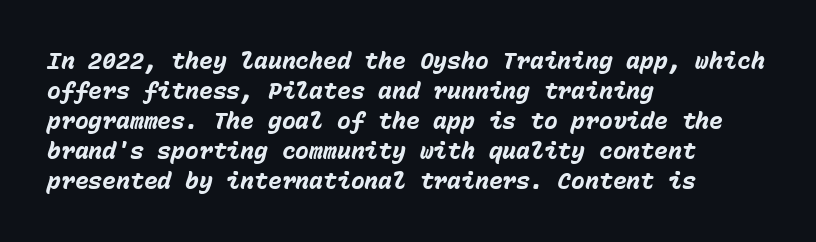
{"italic": "yes", "lean": "right", "slant_degrees": 15, "bold": "yes", "underline": "no", "align": "left", "line_spacing": "normal", "line_spacing_ratio": 1.3, "letter_spacing": "normal", "letter_spacing_em": 0.0, "glyph_px": 23}
